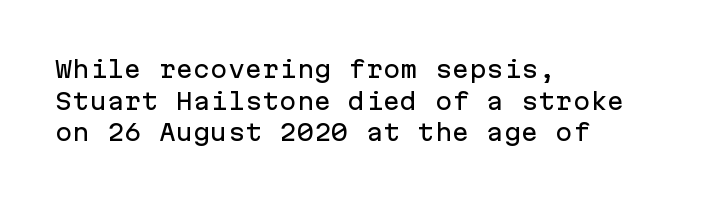
Q: Is the text italic (slanted)? A: No, it is upright.
Q: Is the text underlined? A: No.
Q: How is the paragraph aligned? A: Left-aligned.
Q: Is the spacing between letters normal or unusually wide? A: Normal.
Q: Is the spacing between lines tight, normal or loose? A: Normal.
